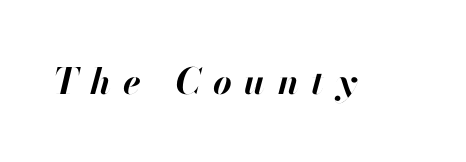
Q: Is the text bold? A: Yes.
Q: Is the text italic (slanted)? A: Yes, it leans right by about 13 degrees.
Q: Is the text underlined? A: No.
Q: Is the spacing between letters normal or unusually wide? A: Unusually wide.
Q: Width (condensed, normal, or wide)? A: Normal.
Q: Stroke contrast? A: High.
Q: x-height? A: Small.
Q: Monospaced? A: No.
